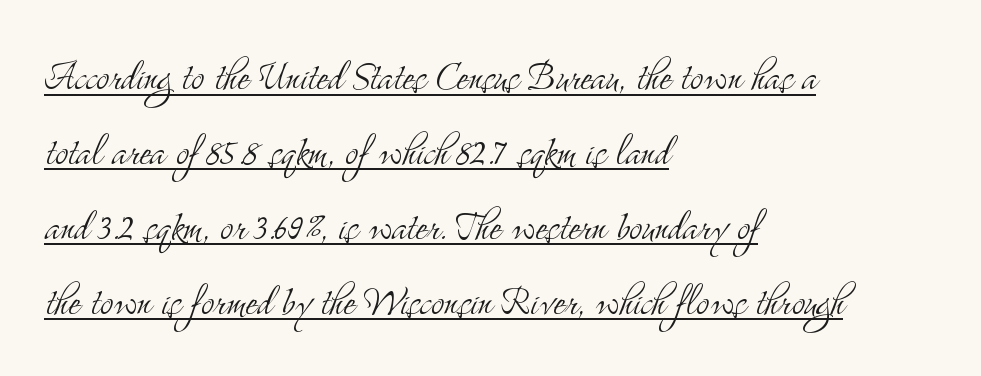
The image shows 49 px light, condensed serif type; set left-aligned, normal line spacing (1.53x), normal letter spacing, underlined; medium stroke contrast and a small x-height.
